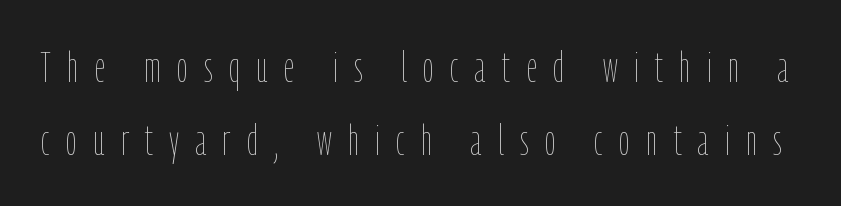
{"italic": "no", "bold": "no", "weight": "thin", "width": "condensed", "stroke_contrast": "low", "x_height": "medium", "monospaced": "no", "underline": "no", "line_spacing_ratio": 1.73, "letter_spacing": "wide", "letter_spacing_em": 0.39, "glyph_px": 42}
